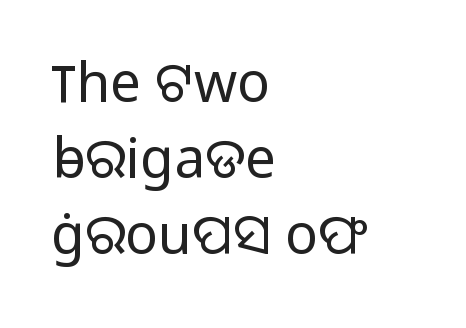
Vertical stems look standard width or narrower in stroke. Compared with typical body copy, the letter spacing here is the same. Has an underline been added? It has not. Casual observation: everything's shoved over to the left. Think of a printed novel: that variable character pitch is what you see here. In terms of leading, this rendering sits right in the middle.
